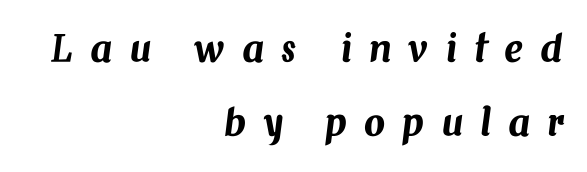
The image shows 37 px text type, italic (leaning right); set right-aligned, loose line spacing (1.99x), unusually wide letter spacing (+0.46 em), not underlined; medium stroke contrast and a medium x-height.
